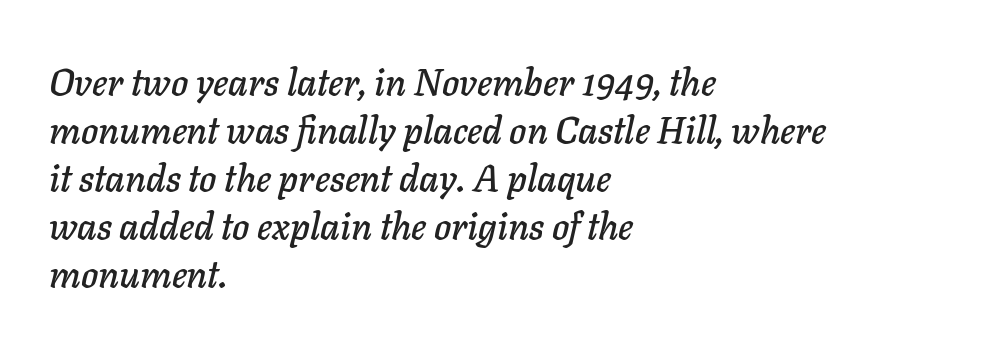
{"italic": "yes", "lean": "right", "slant_degrees": 11, "width": "normal", "stroke_contrast": "low", "x_height": "medium", "monospaced": "no", "underline": "no", "align": "left", "line_spacing": "normal", "line_spacing_ratio": 1.3, "letter_spacing": "normal", "letter_spacing_em": 0.0, "glyph_px": 37}
